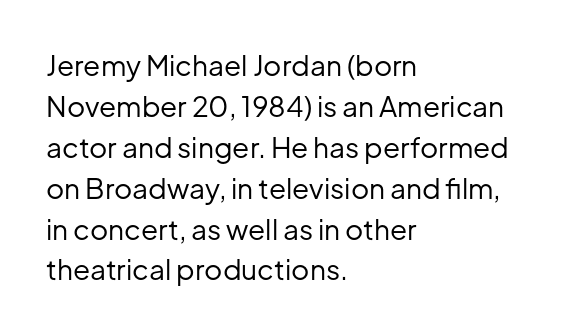
Q: Is the text bold? A: No.
Q: Is the text italic (slanted)? A: No, it is upright.
Q: Is the typeface a serif or a sans-serif typeface? A: Sans-serif.
Q: Is the text underlined? A: No.
Q: How is the paragraph aligned? A: Left-aligned.
Q: Is the spacing between letters normal or unusually wide? A: Normal.
Q: Is the spacing between lines tight, normal or loose? A: Normal.
Q: Width (condensed, normal, or wide)? A: Normal.
Q: Stroke contrast? A: Low.
Q: x-height? A: Medium.
Q: Monospaced? A: No.
